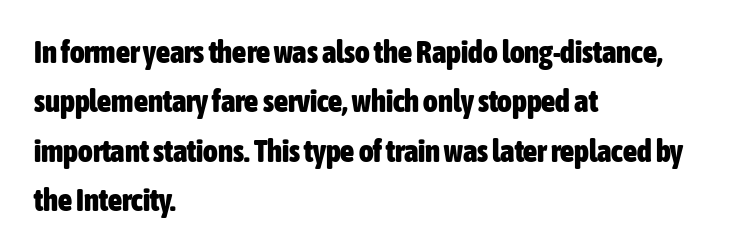
Typographically, this falls in the sans-serif category. Anything drawn beneath the words? Only blank space. The rows are spaced the way most documents space them. The ragged edge is on the right, which tells us the setting is flush left. Words appear dense and cohesive because spacing is normal. Emphasis by weight is at full strength: bold.
